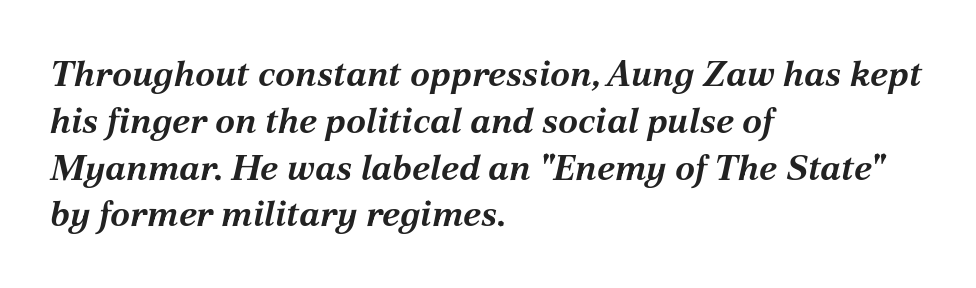
Q: Is the text bold? A: Yes.
Q: Is the text italic (slanted)? A: Yes, it leans right by about 12 degrees.
Q: Is the text underlined? A: No.
Q: How is the paragraph aligned? A: Left-aligned.
Q: Is the spacing between letters normal or unusually wide? A: Normal.
Q: Is the spacing between lines tight, normal or loose? A: Normal.
Q: Width (condensed, normal, or wide)? A: Normal.
Q: Stroke contrast? A: Medium.
Q: x-height? A: Medium.
Q: Monospaced? A: No.
